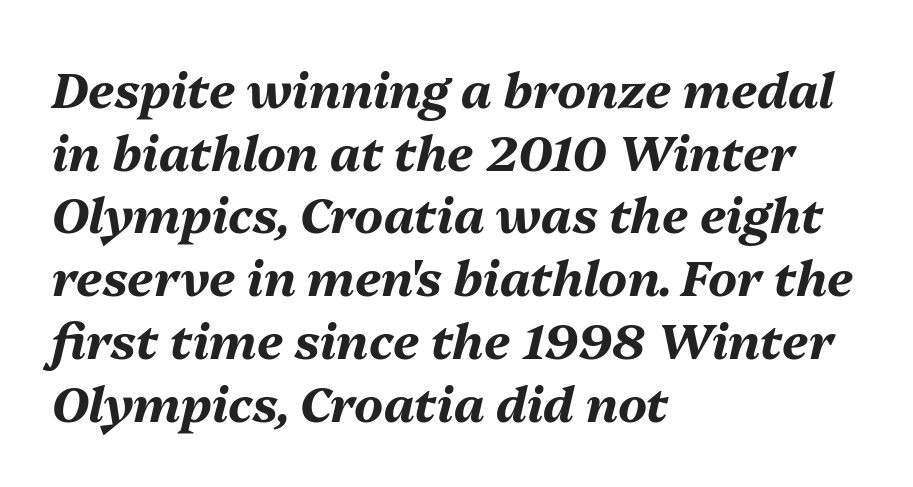
Successive baselines arrive at the customary interval. Its strokes are broad and dark, the hallmark of bold type. Slant detected: the letters are inclined. Think of a printed novel: that variable character pitch is what you see here. Is the letter spacing exaggerated? No — it looks like the ordinary default. The passage shown is not underscored anywhere.
